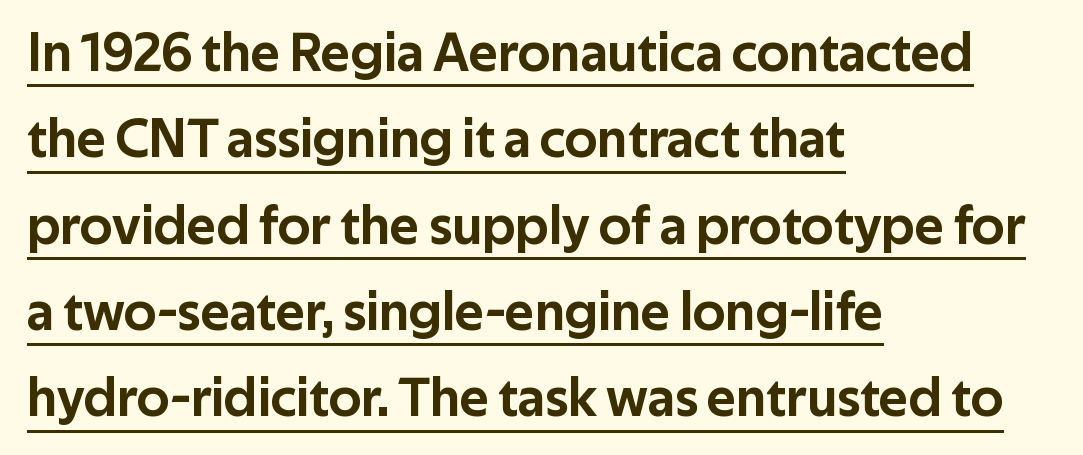
The image shows 55 px sans-serif type, upright; set left-aligned, normal line spacing (1.57x), normal letter spacing, underlined; low stroke contrast and a medium x-height.
